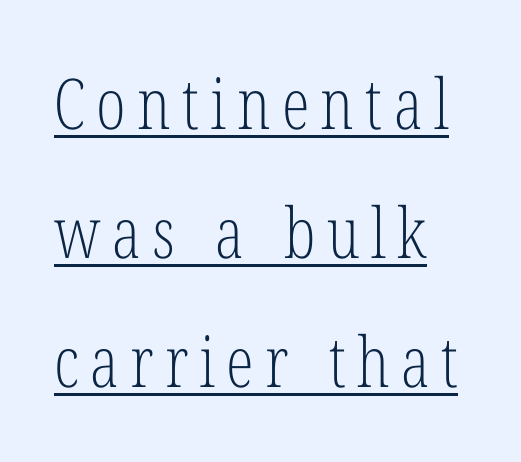
{"serif": "yes", "italic": "no", "bold": "no", "weight": "light", "width": "condensed", "stroke_contrast": "low", "x_height": "medium", "monospaced": "no", "underline": "yes", "line_spacing_ratio": 1.84, "glyph_px": 70}
